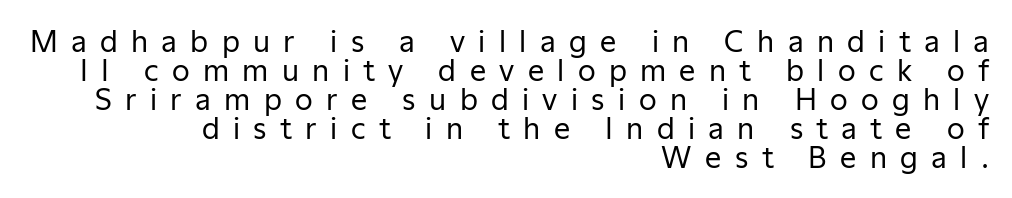
Someone cranked the tracking dial way up on this one. No extra ink here — the face is not bold. Check the space under the baseline: it is left empty. Grotesque or geometric, the face here clearly has no serifs. The face used here is proportionally spaced, like ordinary book or web type. The type sits square on the baseline with zero lean.
